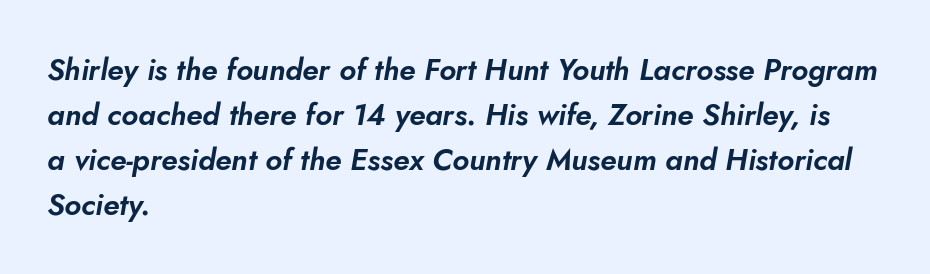
The image shows 30 px text type, italic (leaning right); set left-aligned, normal line spacing (1.5x), normal letter spacing, not underlined; low stroke contrast and a small x-height.
